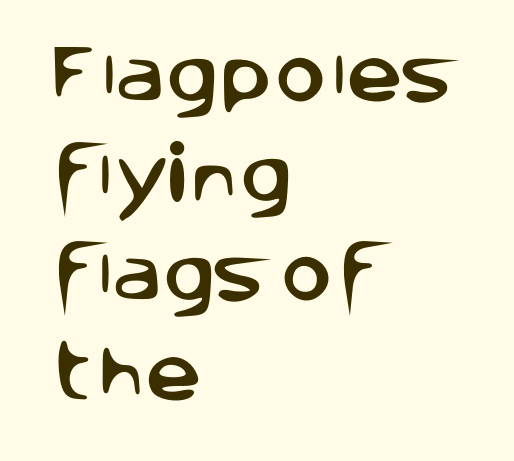
{"serif": "no", "italic": "no", "width": "normal", "stroke_contrast": "low", "x_height": "large", "monospaced": "no", "underline": "no", "align": "left", "line_spacing": "normal", "line_spacing_ratio": 1.58, "letter_spacing": "normal", "letter_spacing_em": 0.0, "glyph_px": 63}
